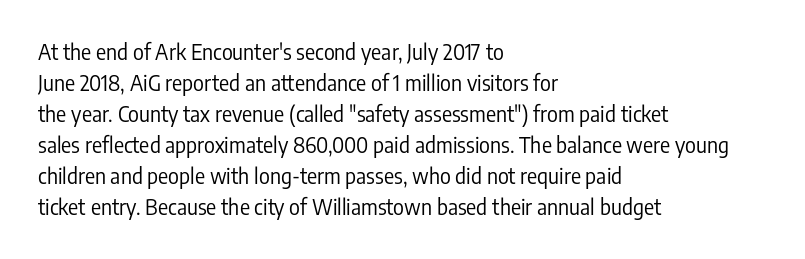
The image shows 21 px text type, upright; set left-aligned, normal line spacing (1.48x), normal letter spacing, not underlined.
